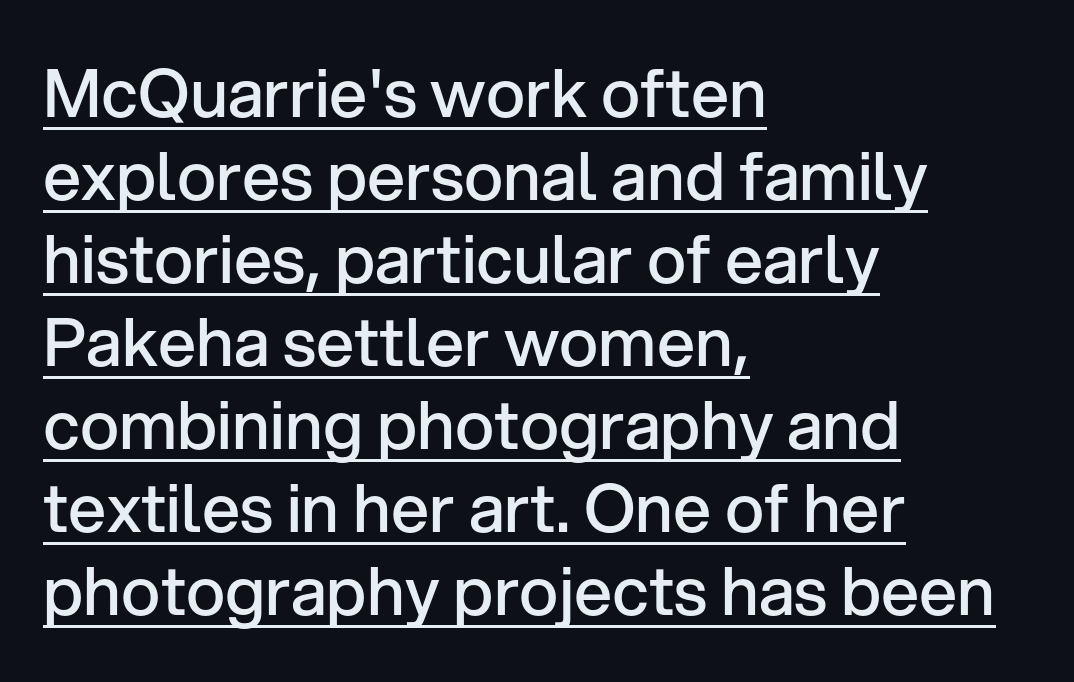
The image shows 67 px semibold sans-serif type, upright; set left-aligned, line spacing 1.24x, normal letter spacing, underlined; low stroke contrast and a medium x-height.
